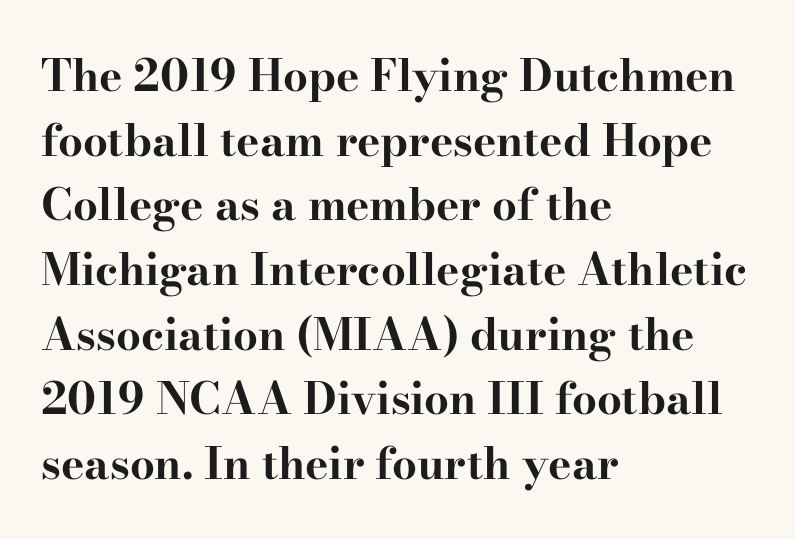
{"serif": "yes", "italic": "no", "bold": "yes", "weight": "bold", "width": "wide", "stroke_contrast": "high", "x_height": "small", "monospaced": "no", "underline": "no", "align": "left", "line_spacing": "normal", "line_spacing_ratio": 1.47, "letter_spacing": "normal", "letter_spacing_em": 0.0, "glyph_px": 44}
